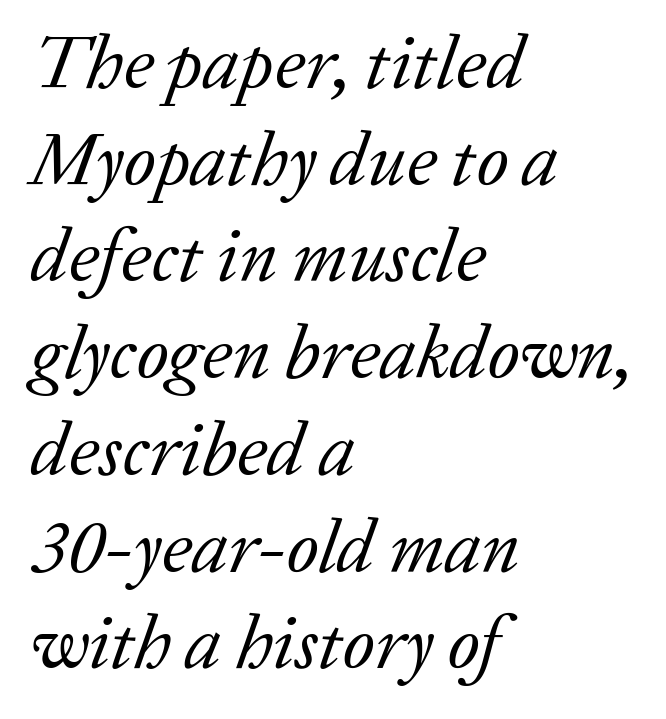
The image shows 75 px regular-weight serif type, italic (leaning right); set left-aligned, normal line spacing (1.29x), normal letter spacing, not underlined; low stroke contrast and a medium x-height.
